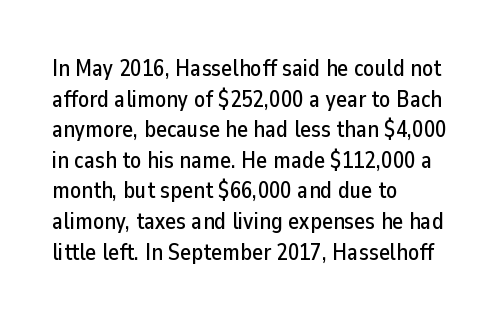
{"italic": "no", "underline": "no", "align": "left", "line_spacing": "normal", "line_spacing_ratio": 1.33, "letter_spacing": "normal", "letter_spacing_em": 0.0, "glyph_px": 23}
